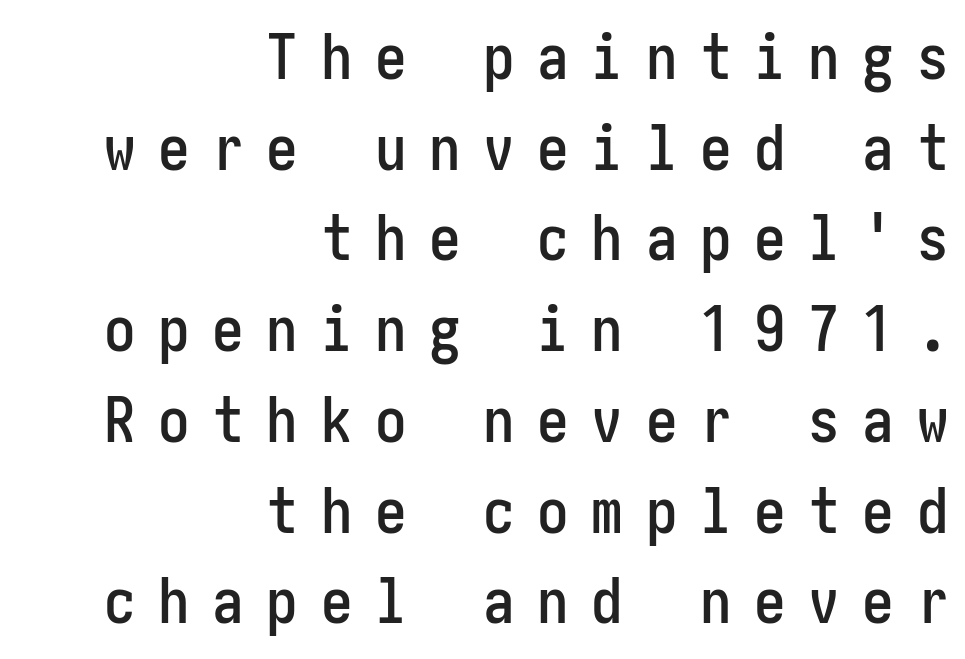
Q: Is the text italic (slanted)? A: No, it is upright.
Q: Is the typeface a serif or a sans-serif typeface? A: Sans-serif.
Q: Is the text underlined? A: No.
Q: How is the paragraph aligned? A: Right-aligned.
Q: Is the spacing between letters normal or unusually wide? A: Unusually wide.
Q: Is the spacing between lines tight, normal or loose? A: Normal.
Q: Width (condensed, normal, or wide)? A: Condensed.
Q: Stroke contrast? A: Low.
Q: x-height? A: Medium.
